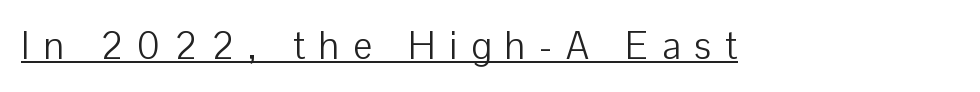
Q: Is the text bold? A: No.
Q: Is the text italic (slanted)? A: No, it is upright.
Q: Is the typeface a serif or a sans-serif typeface? A: Sans-serif.
Q: Is the text underlined? A: Yes.
Q: Is the spacing between letters normal or unusually wide? A: Unusually wide.
Q: Width (condensed, normal, or wide)? A: Normal.
Q: Stroke contrast? A: Low.
Q: x-height? A: Medium.
Q: Monospaced? A: No.
